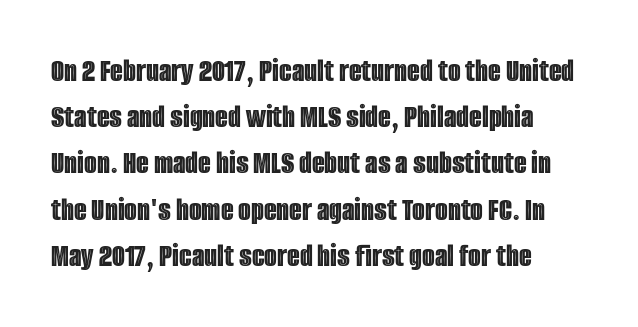
These lines are rendered in a variable-pitch font. The letters sit at their default tracking, neither squeezed nor spread. This is roman type, the default non-slanted kind. Is the block centered? No — it sits flush against the left margin. The passage shown is not underscored anywhere. Whoever set this chose a conventional vertical rhythm.
